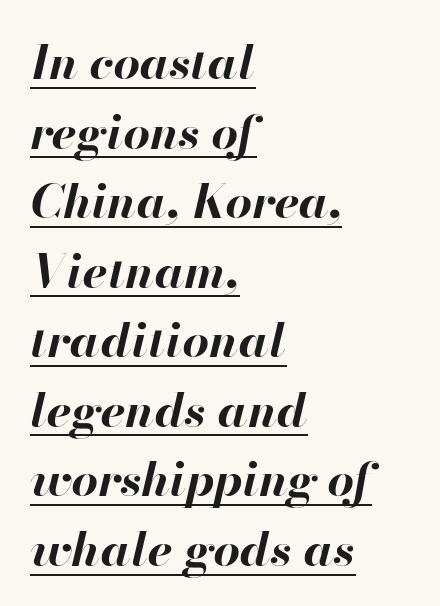
The compositor pushed each line to the left boundary. This sample has the flowing, uneven cadence of proportional lettering. Inter-character spacing is left at the font's built-in metrics. The characters look thick and weighty, a clear bold. Compared with ordinary roman type, these characters are visibly tilted.
